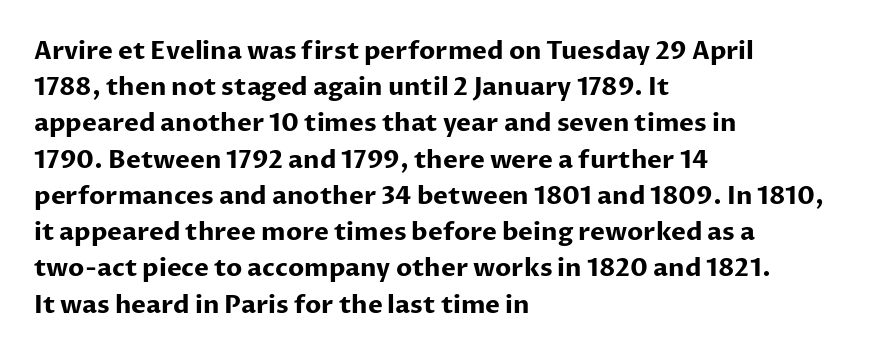
Typesetter's note: full bold, strokes at maximum text heaviness. Rendered with straight, roman letterforms. The line-height multiplier appears to be the usual default. Words appear dense and cohesive because spacing is normal. A student would call this left alignment; a typographer would say flush left, rag right. The baseline area is clear.
